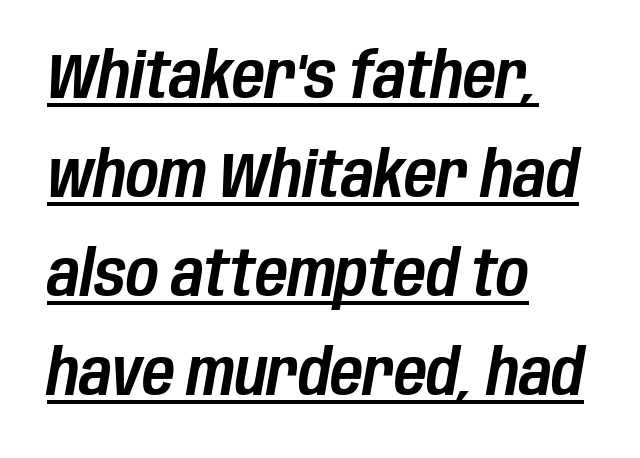
{"italic": "yes", "lean": "right", "slant_degrees": 10, "width": "condensed", "stroke_contrast": "low", "x_height": "large", "monospaced": "no", "underline": "yes", "align": "left", "line_spacing": "normal", "line_spacing_ratio": 1.57, "letter_spacing": "normal", "letter_spacing_em": 0.0, "glyph_px": 63}
